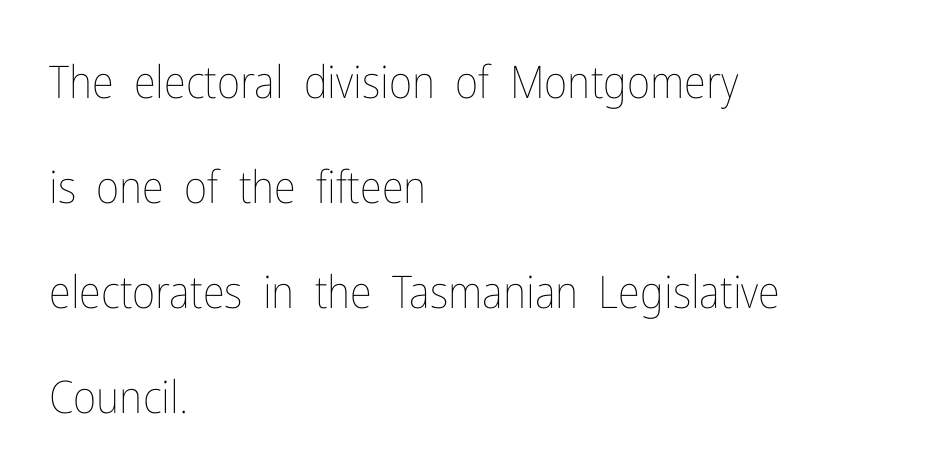
Q: Is the text bold? A: No.
Q: Is the text italic (slanted)? A: No, it is upright.
Q: Is the text underlined? A: No.
Q: How is the paragraph aligned? A: Left-aligned.
Q: Is the spacing between letters normal or unusually wide? A: Normal.
Q: Is the spacing between lines tight, normal or loose? A: Loose.
Q: Width (condensed, normal, or wide)? A: Condensed.
Q: Stroke contrast? A: Low.
Q: x-height? A: Medium.
Q: Monospaced? A: No.
